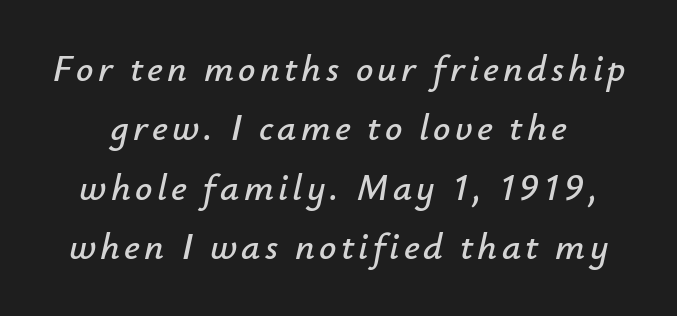
Q: Is the text italic (slanted)? A: Yes, it leans right by about 12 degrees.
Q: Is the text underlined? A: No.
Q: Is the spacing between lines tight, normal or loose? A: Normal.
Q: Width (condensed, normal, or wide)? A: Normal.
Q: Stroke contrast? A: Low.
Q: x-height? A: Small.
Q: Monospaced? A: No.
